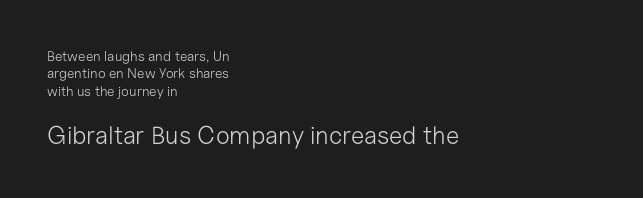
The image shows 25 px text type, upright; set left-aligned, line spacing 1.24x, normal letter spacing, not underlined; the second (bottom) block is 1.79x larger.
